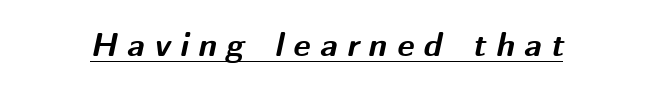
The image shows 33 px bold type, italic (leaning right); set unusually wide letter spacing (+0.29 em), underlined; medium stroke contrast and a medium x-height.
